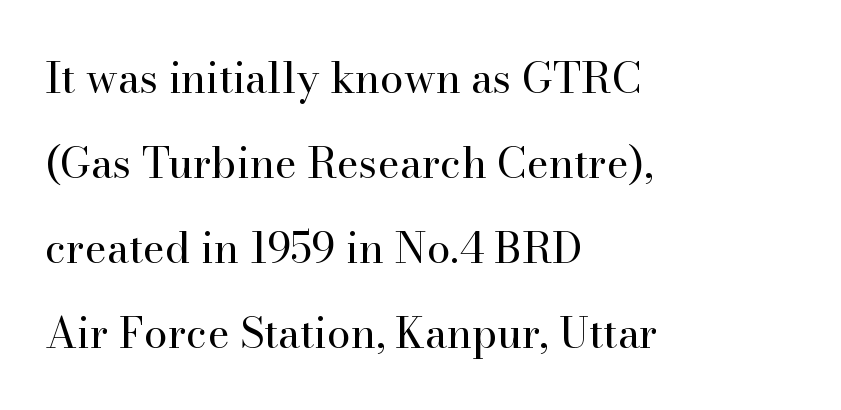
The image shows 42 px regular-weight serif type, upright; set left-aligned, loose line spacing (2.02x), normal letter spacing, not underlined; high stroke contrast and a small x-height.
